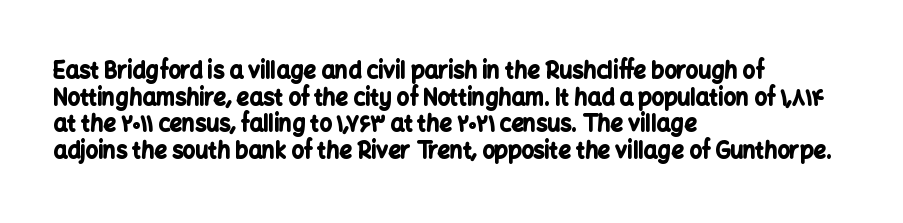
The image shows 22 px bold type, upright; set left-aligned, line spacing 1.21x, normal letter spacing, not underlined.
